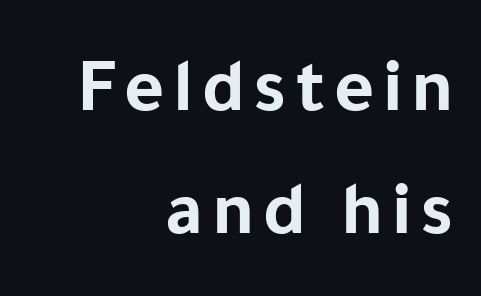
The image shows 77 px bold sans-serif type, upright; set right-aligned, normal line spacing (1.6x), not underlined; low stroke contrast and a medium x-height.
